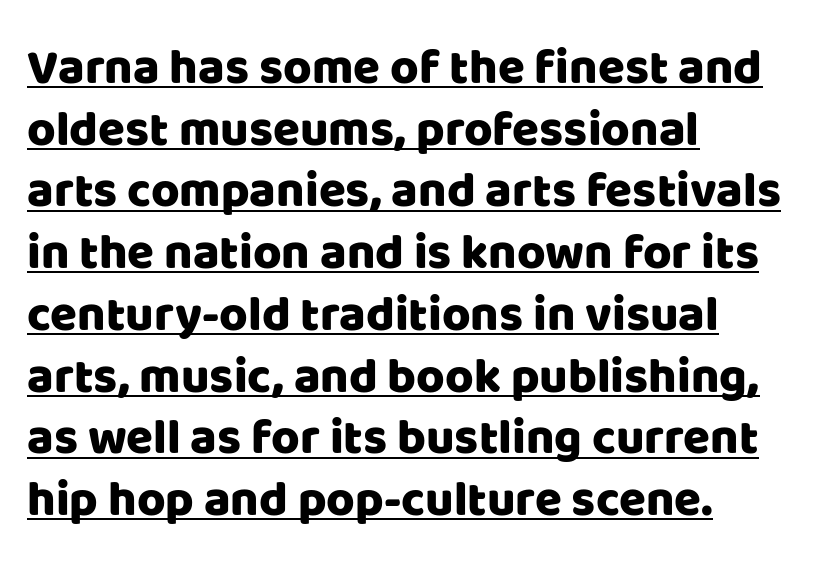
The rendering keeps characters at their native spacing. Varying glyph widths throughout — classic text-font behaviour. Whoever set this chose a conventional vertical rhythm. The face used here is a sans, in the tradition of grotesques and geometrics. This sample is left-justified, so line endings fall wherever the words run out. Is there an underline? Yes — a line sits under the letters.
